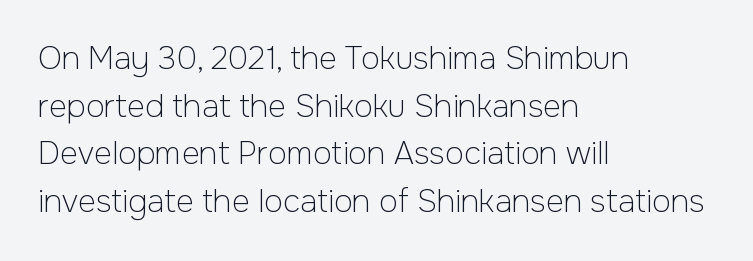
The image shows 31 px light sans-serif type, upright; set left-aligned, normal line spacing (1.54x), normal letter spacing, not underlined; low stroke contrast and a medium x-height.
